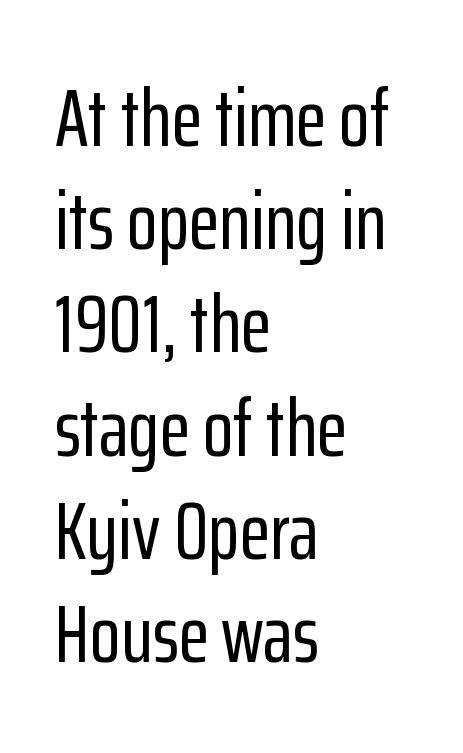
Q: Is the text italic (slanted)? A: No, it is upright.
Q: Is the typeface a serif or a sans-serif typeface? A: Sans-serif.
Q: Is the text underlined? A: No.
Q: How is the paragraph aligned? A: Left-aligned.
Q: Is the spacing between letters normal or unusually wide? A: Normal.
Q: Is the spacing between lines tight, normal or loose? A: Normal.
Q: Width (condensed, normal, or wide)? A: Condensed.
Q: Stroke contrast? A: Low.
Q: x-height? A: Medium.
Q: Monospaced? A: No.
